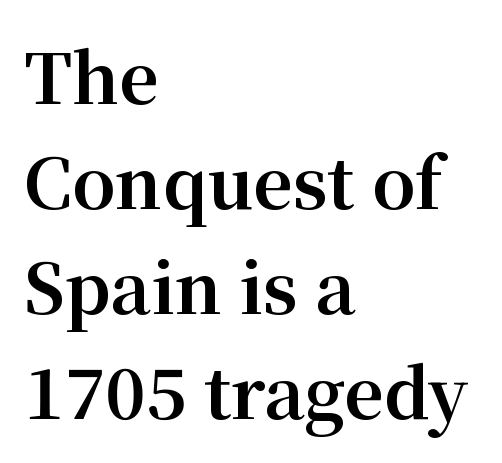
Q: Is the text bold? A: Yes.
Q: Is the text italic (slanted)? A: No, it is upright.
Q: Is the typeface a serif or a sans-serif typeface? A: Serif.
Q: Is the text underlined? A: No.
Q: How is the paragraph aligned? A: Left-aligned.
Q: Is the spacing between letters normal or unusually wide? A: Normal.
Q: Is the spacing between lines tight, normal or loose? A: Normal.
Q: Width (condensed, normal, or wide)? A: Normal.
Q: Stroke contrast? A: Medium.
Q: x-height? A: Medium.
Q: Monospaced? A: No.
